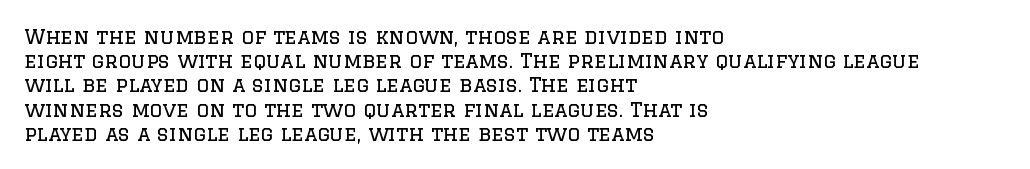
Q: Is the text bold? A: No.
Q: Is the text italic (slanted)? A: No, it is upright.
Q: Is the text underlined? A: No.
Q: How is the paragraph aligned? A: Left-aligned.
Q: Is the spacing between letters normal or unusually wide? A: Normal.
